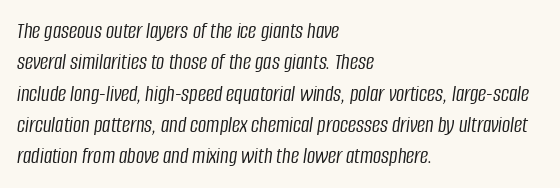
Q: Is the text bold? A: No.
Q: Is the text italic (slanted)? A: Yes, it leans right by about 8 degrees.
Q: Is the text underlined? A: No.
Q: How is the paragraph aligned? A: Left-aligned.
Q: Is the spacing between letters normal or unusually wide? A: Normal.
Q: Is the spacing between lines tight, normal or loose? A: Normal.
